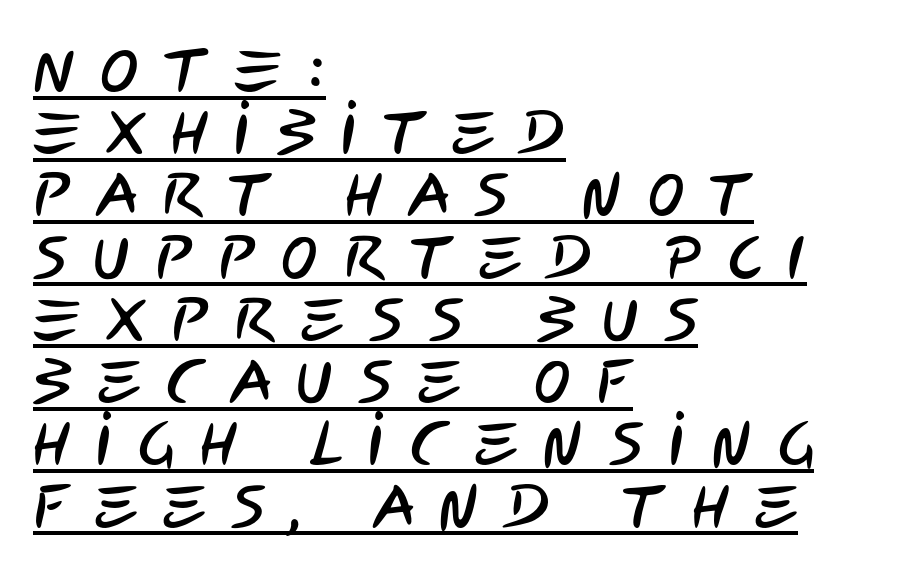
{"serif": "no", "width": "condensed", "stroke_contrast": "low", "x_height": "large", "monospaced": "no", "underline": "yes", "align": "left", "line_spacing": "tight", "line_spacing_ratio": 1.02, "letter_spacing": "wide", "letter_spacing_em": 0.42, "glyph_px": 61}
